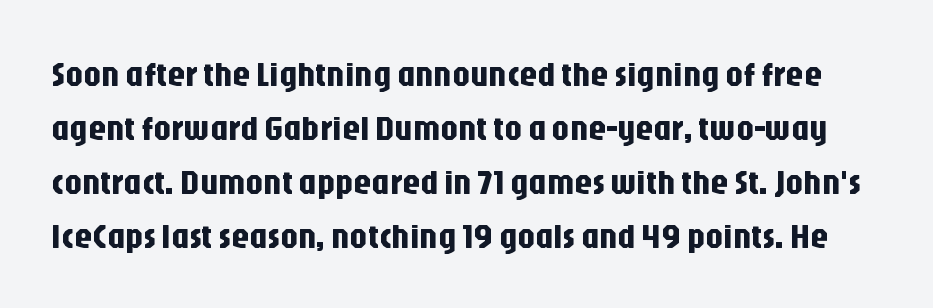
The line-height multiplier appears to be the usual default. The letters sit at their default tracking, neither squeezed nor spread. The lettering holds an erect, upright posture throughout. Rule under the text: the space is simply empty.
